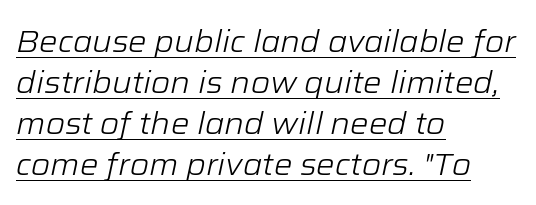
The image shows 31 px light type, italic (leaning right); set left-aligned, normal line spacing (1.32x), normal letter spacing, underlined; low stroke contrast and a medium x-height.
